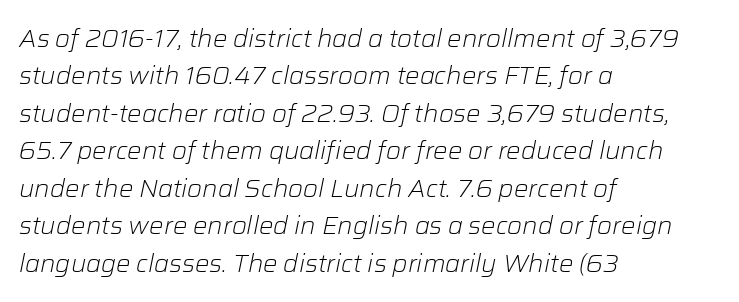
The passage shown leans; its letterforms are oblique. Underline: absent. Inter-character spacing is left at the font's built-in metrics. A quiet, ordinary-to-light weight characterises the typeface.
